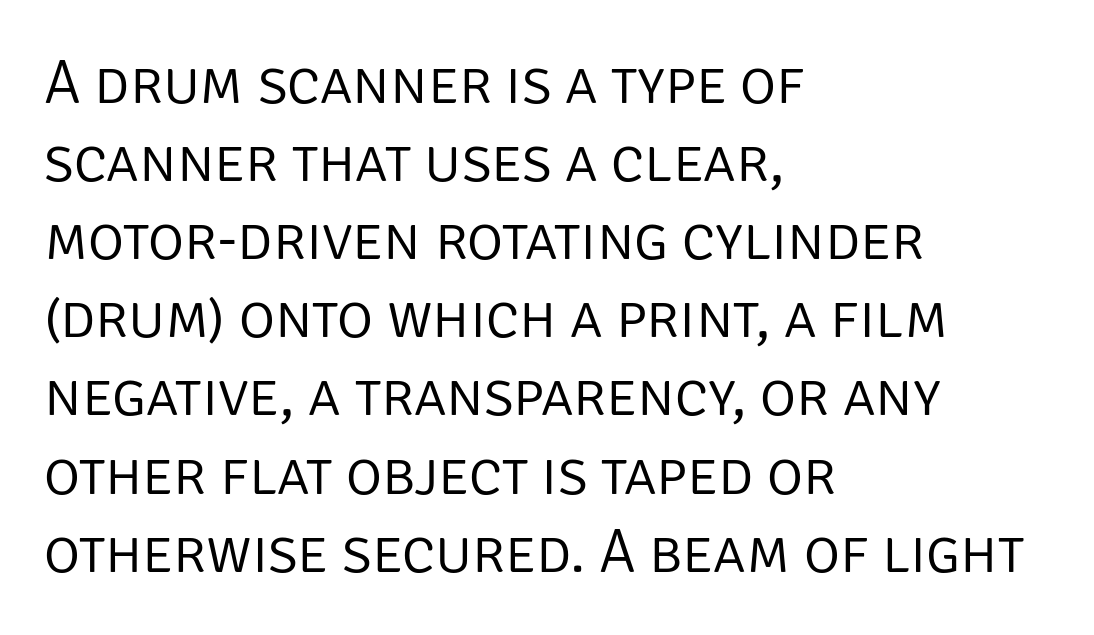
Q: Is the text bold? A: No.
Q: Is the text italic (slanted)? A: No, it is upright.
Q: Is the typeface a serif or a sans-serif typeface? A: Sans-serif.
Q: Is the text underlined? A: No.
Q: How is the paragraph aligned? A: Left-aligned.
Q: Is the spacing between letters normal or unusually wide? A: Normal.
Q: Is the spacing between lines tight, normal or loose? A: Normal.
Q: Width (condensed, normal, or wide)? A: Normal.
Q: Stroke contrast? A: Low.
Q: x-height? A: Large.
Q: Monospaced? A: No.
